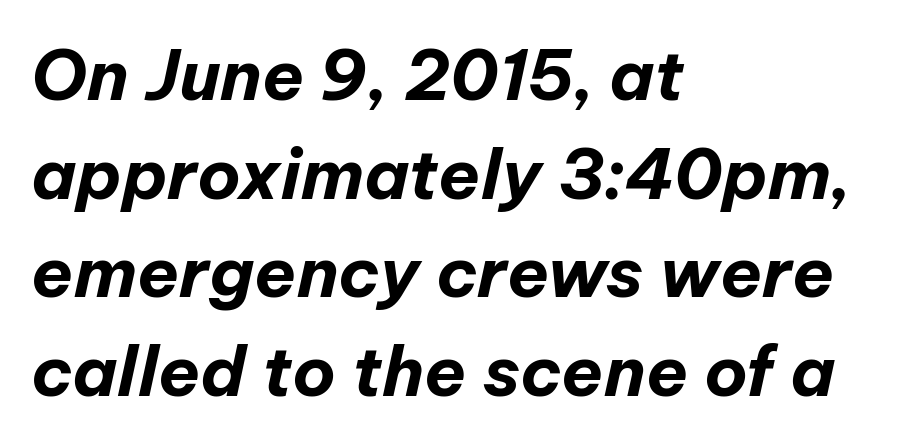
The image shows 69 px bold type, italic (leaning right); set left-aligned, normal line spacing (1.43x), normal letter spacing, not underlined; low stroke contrast and a medium x-height.
